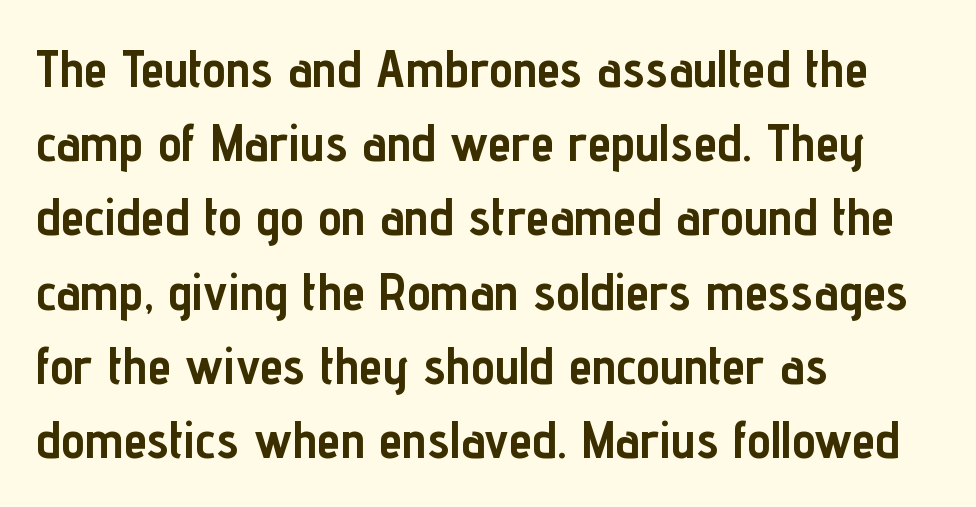
The area under the type is left untouched. The passage shown stacks its lines at a standard gap. A typesetter would label this face a sans. These lines keep a tight, regular rhythm from letter to letter.
